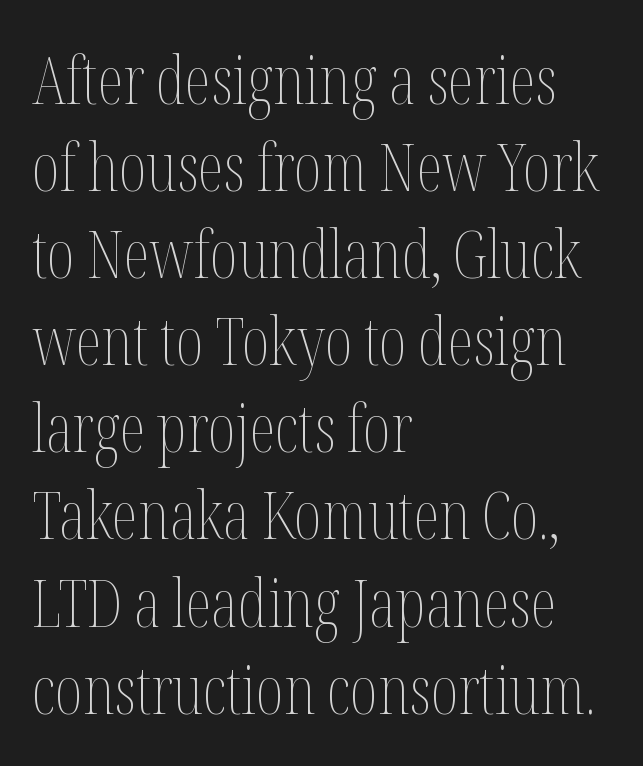
Here the designer chose a conventional face with non-uniform glyph widths. Horizontal alignment here is leftward, the default for most running prose. The specimen reads as upright at a glance. How are the letters spaced? Ordinarily, with no added tracking. No chunkiness to these letters — they're not bold. Quick note: underline off.
